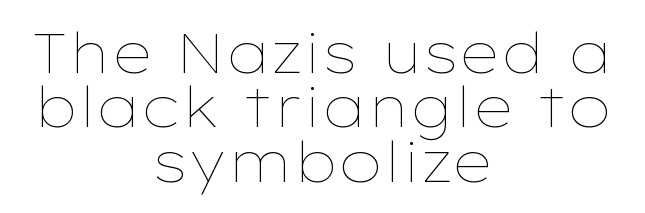
The passage shown is typed in a proportional face where columns would drift. Bold? No — there's no thickening of the strokes. Beneath every word, the page is bare. No extra tracking has been applied to these lines.
